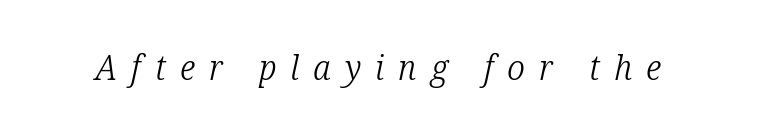
Q: Is the text bold? A: No.
Q: Is the text italic (slanted)? A: Yes, it leans right by about 12 degrees.
Q: Is the typeface a serif or a sans-serif typeface? A: Serif.
Q: Is the text underlined? A: No.
Q: Is the spacing between letters normal or unusually wide? A: Unusually wide.
Q: Width (condensed, normal, or wide)? A: Condensed.
Q: Stroke contrast? A: Low.
Q: x-height? A: Medium.
Q: Monospaced? A: No.
